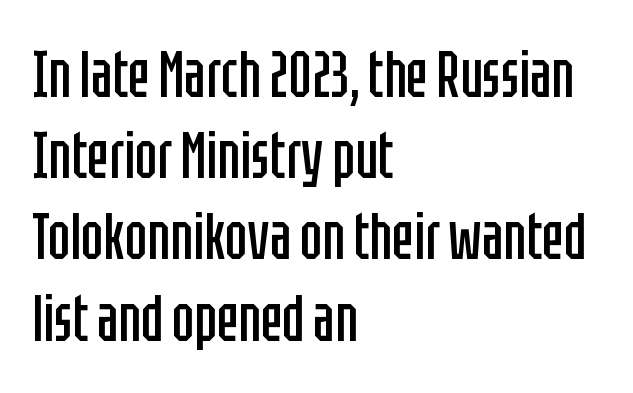
The image shows 65 px regular-weight, condensed sans-serif type, upright; set left-aligned, normal line spacing (1.25x), normal letter spacing, not underlined; low stroke contrast and a large x-height.
